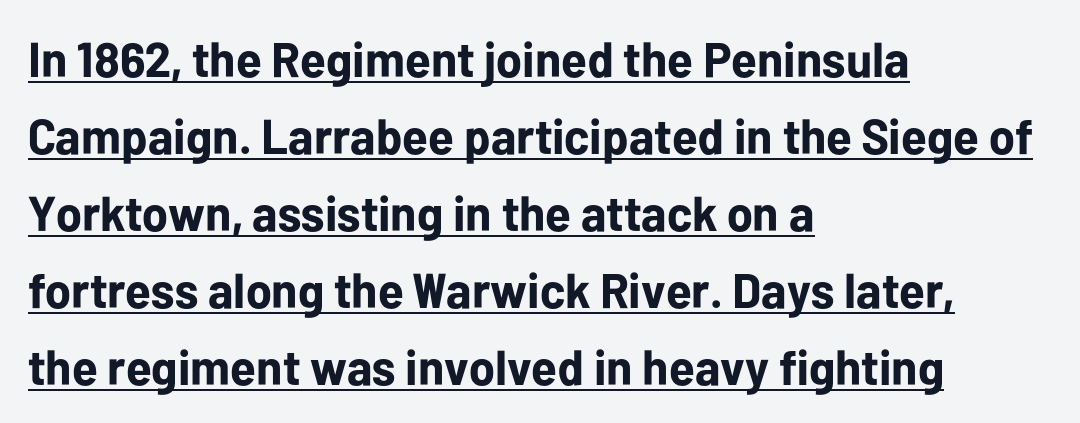
The image shows 49 px bold sans-serif type, upright; set left-aligned, normal line spacing (1.57x), normal letter spacing, underlined; low stroke contrast and a medium x-height.
